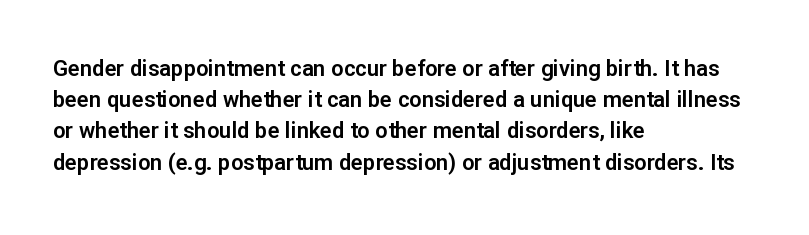
Nope, not italic — everything's standing straight. You could call the tracking neutral — neither tight nor loose. Descenders hang freely into open space. Vertical spacing — default. The compositor pushed each line to the left boundary.
